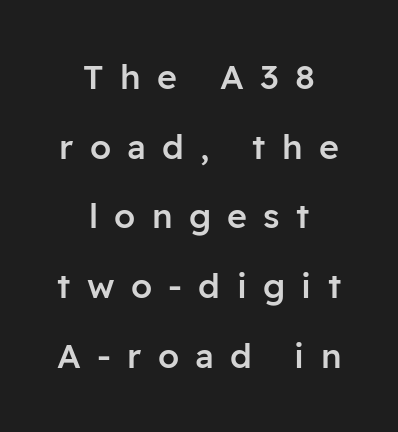
The image shows 34 px semibold sans-serif type, upright; set centered, loose line spacing (2.05x), unusually wide letter spacing (+0.48 em), not underlined; low stroke contrast and a medium x-height.
